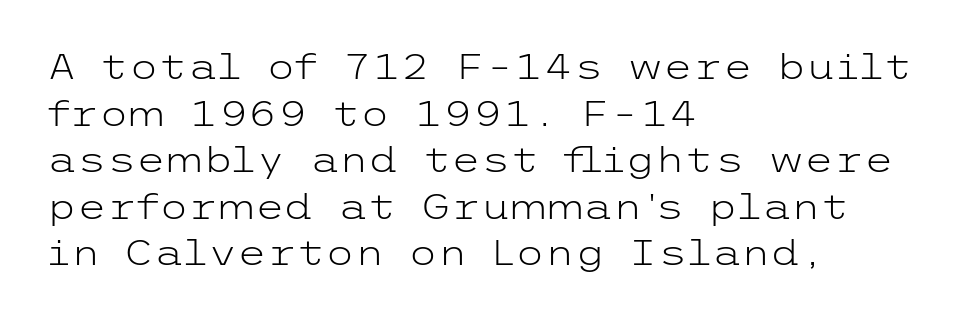
Q: Is the text bold? A: No.
Q: Is the text italic (slanted)? A: No, it is upright.
Q: Is the typeface a serif or a sans-serif typeface? A: Sans-serif.
Q: Is the text underlined? A: No.
Q: How is the paragraph aligned? A: Left-aligned.
Q: Is the spacing between letters normal or unusually wide? A: Normal.
Q: Is the spacing between lines tight, normal or loose? A: Normal.
Q: Width (condensed, normal, or wide)? A: Wide.
Q: Stroke contrast? A: Low.
Q: x-height? A: Medium.
